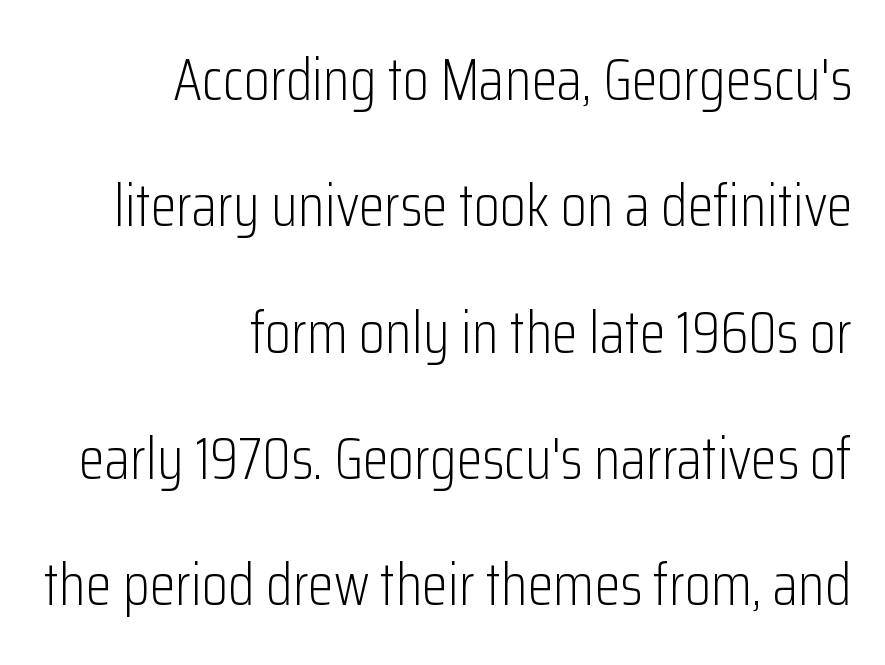
{"serif": "no", "italic": "no", "bold": "no", "weight": "light", "width": "condensed", "stroke_contrast": "low", "x_height": "medium", "monospaced": "no", "underline": "no", "align": "right", "line_spacing": "loose", "line_spacing_ratio": 2.14, "letter_spacing": "normal", "letter_spacing_em": 0.0, "glyph_px": 59}
